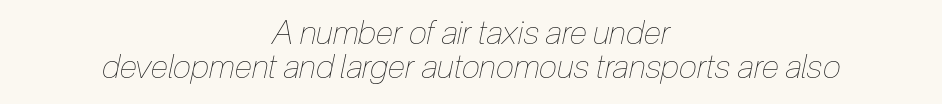
The image shows 33 px thin, condensed type, italic (leaning right); set centered, tight line spacing (1.03x), normal letter spacing, not underlined; low stroke contrast and a medium x-height.
